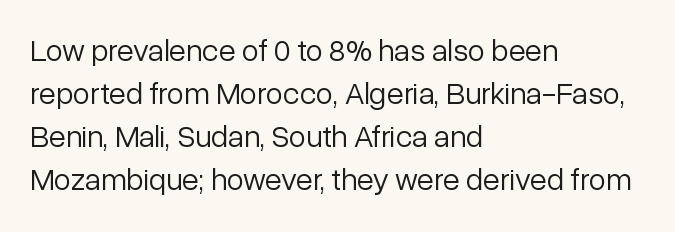
The image shows 31 px light sans-serif type, upright; set left-aligned, normal line spacing (1.39x), normal letter spacing, not underlined; low stroke contrast and a medium x-height.
